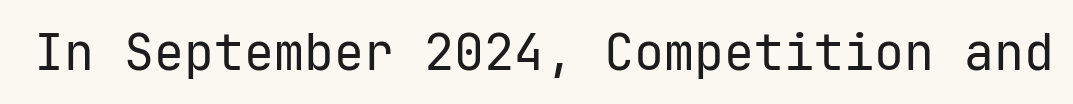
The image shows 50 px regular-weight sans-serif type, upright, monospaced; set normal letter spacing, not underlined; low stroke contrast and a medium x-height.
